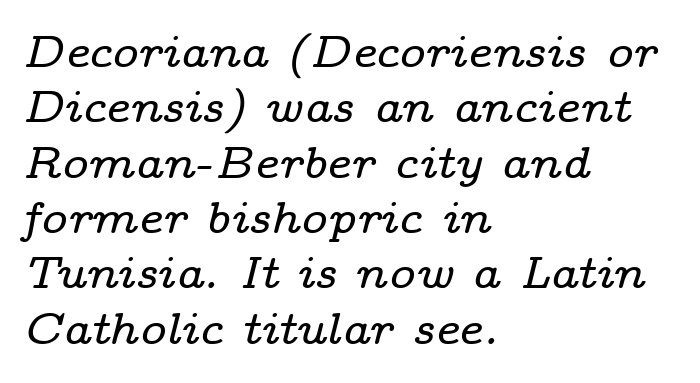
{"serif": "yes", "italic": "yes", "lean": "right", "slant_degrees": 14, "width": "wide", "stroke_contrast": "low", "x_height": "medium", "monospaced": "no", "underline": "no", "align": "left", "line_spacing_ratio": 1.23, "letter_spacing": "normal", "letter_spacing_em": 0.0, "glyph_px": 45}
